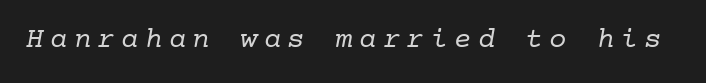
The face looks like a standard text weight, possibly lighter. The face used here is rendered with a markedly widened letterfit. Monospaced: the letters line up in strict vertical columns. Decoration check: the copy has no underline. Serif or sans? Serif — the stroke terminals have little feet.
